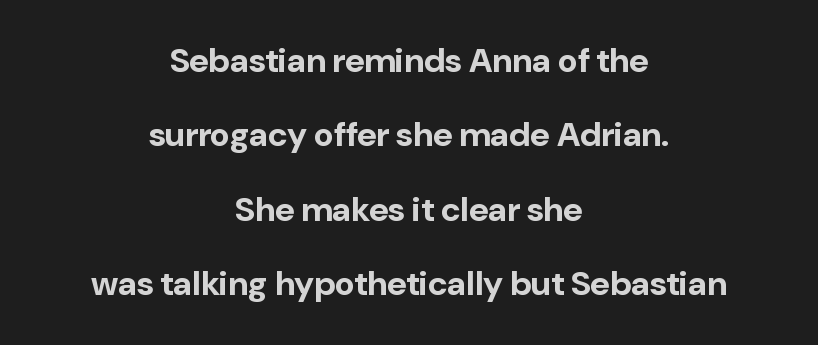
{"serif": "no", "italic": "no", "bold": "yes", "weight": "bold", "width": "normal", "stroke_contrast": "low", "x_height": "medium", "monospaced": "no", "underline": "no", "align": "center", "line_spacing": "loose", "line_spacing_ratio": 2.19, "letter_spacing": "normal", "letter_spacing_em": 0.0, "glyph_px": 34}
